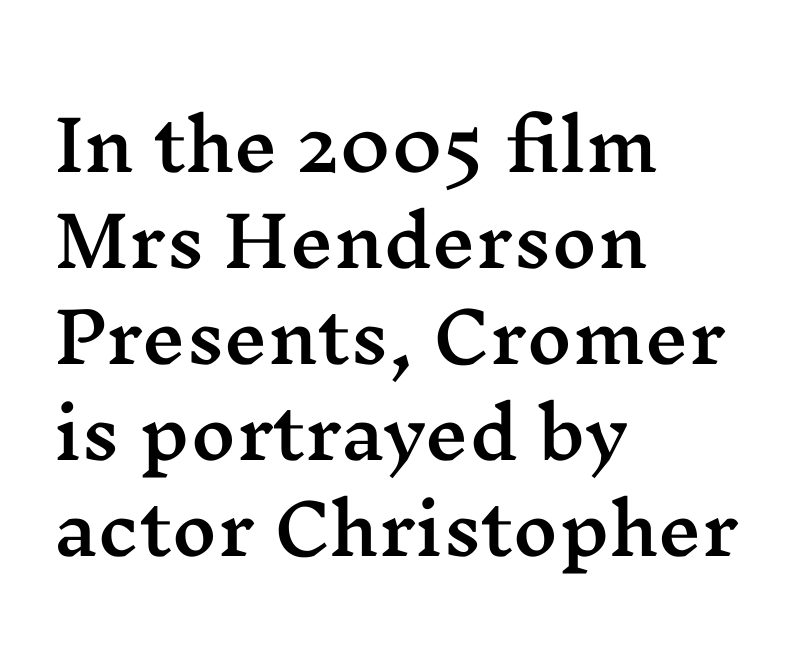
{"serif": "yes", "italic": "no", "width": "wide", "stroke_contrast": "medium", "x_height": "medium", "monospaced": "no", "underline": "no", "align": "left", "line_spacing": "normal", "line_spacing_ratio": 1.39, "letter_spacing": "normal", "letter_spacing_em": 0.0, "glyph_px": 69}
